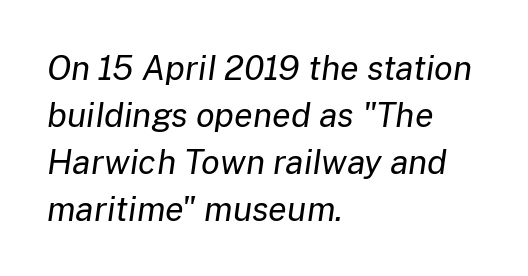
{"italic": "yes", "lean": "right", "slant_degrees": 8, "bold": "no", "weight": "regular", "width": "normal", "stroke_contrast": "low", "x_height": "medium", "monospaced": "no", "underline": "no", "align": "left", "line_spacing": "normal", "line_spacing_ratio": 1.38, "letter_spacing": "normal", "letter_spacing_em": 0.0, "glyph_px": 34}
